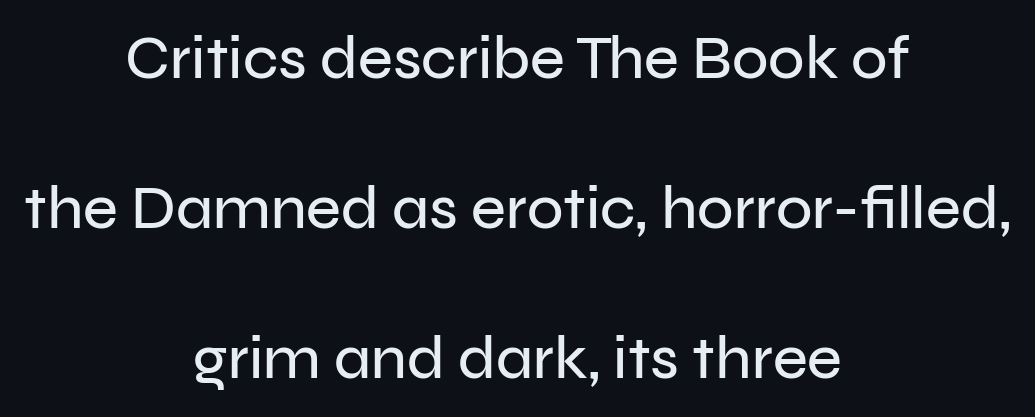
Q: Is the text italic (slanted)? A: No, it is upright.
Q: Is the typeface a serif or a sans-serif typeface? A: Sans-serif.
Q: Is the text underlined? A: No.
Q: How is the paragraph aligned? A: Centered.
Q: Is the spacing between letters normal or unusually wide? A: Normal.
Q: Is the spacing between lines tight, normal or loose? A: Loose.
Q: Width (condensed, normal, or wide)? A: Normal.
Q: Stroke contrast? A: Low.
Q: x-height? A: Medium.
Q: Monospaced? A: No.
